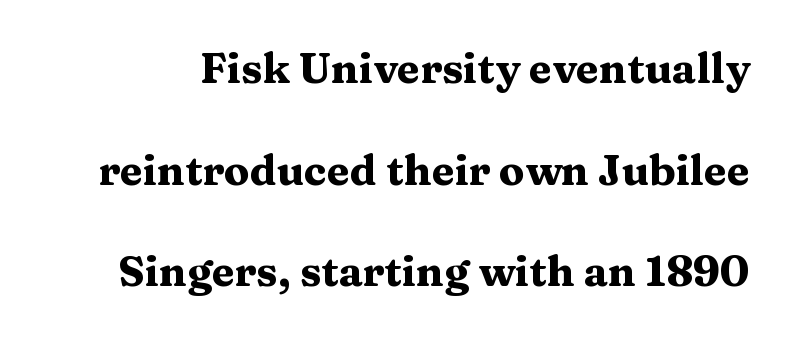
You can tell it's not italic because the verticals are truly vertical. Any mark beneath the type? The region is blank. The line-height multiplier appears high, well above default. This is serif lettering, the kind often seen in printed books. This sample has the flowing, uneven cadence of proportional lettering. The line texture is even and compact thanks to regular tracking.
